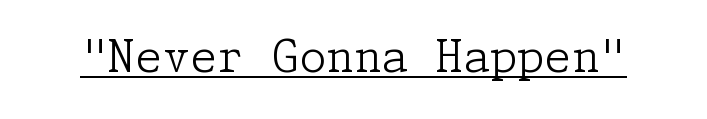
Heaviness? Minimal to ordinary, like unemphasized prose. When letters stand straight like this, we call the style roman or upright. The type is set solid horizontally, with unmodified tracking. Yep, those are serifs on the letters. Underlining? Definitely there.
